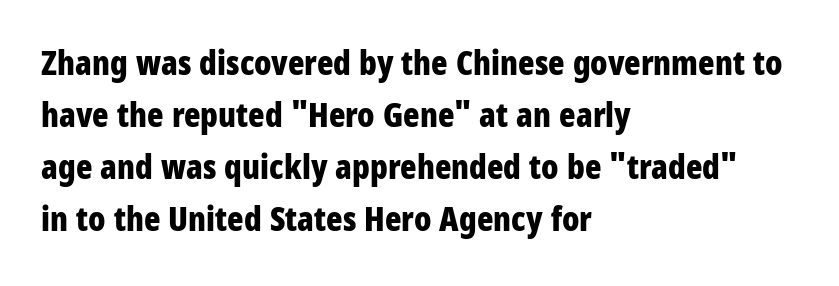
The image shows 34 px bold, condensed sans-serif type, upright; set left-aligned, normal line spacing (1.53x), normal letter spacing, not underlined; low stroke contrast and a large x-height.
